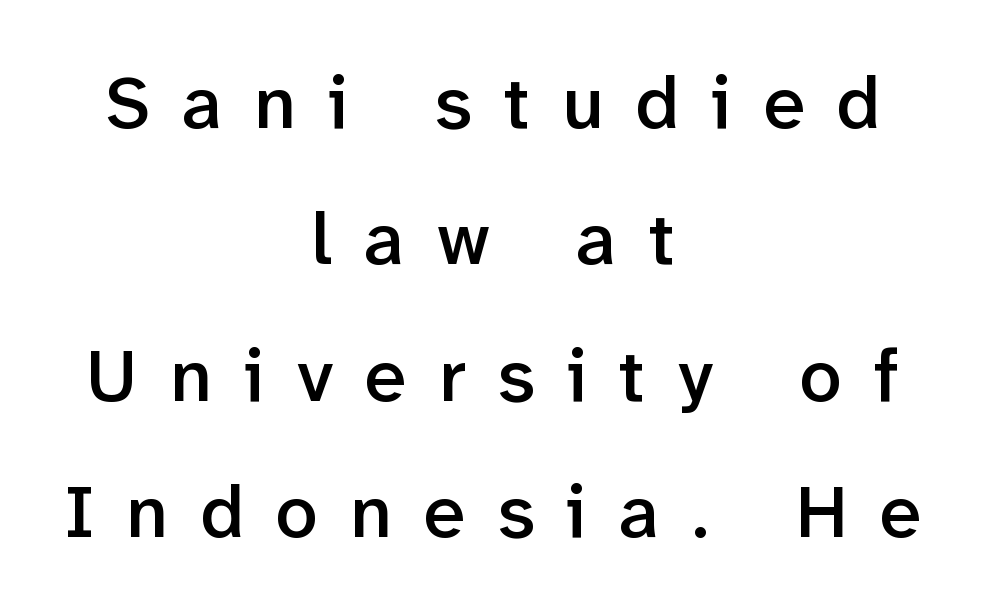
{"serif": "no", "italic": "no", "bold": "semi", "weight": "semibold", "width": "normal", "stroke_contrast": "low", "x_height": "medium", "monospaced": "no", "underline": "no", "align": "center", "line_spacing_ratio": 1.82, "letter_spacing": "wide", "letter_spacing_em": 0.43, "glyph_px": 75}
